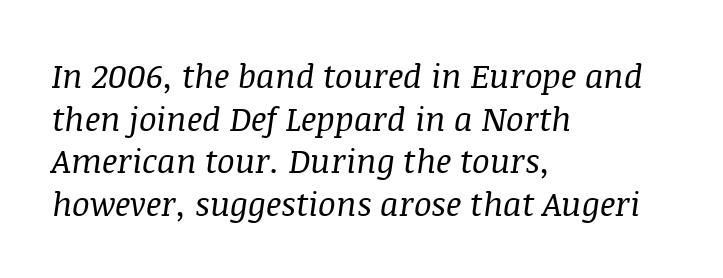
The image shows 33 px regular-weight serif type, italic (leaning right); set left-aligned, normal line spacing (1.29x), normal letter spacing, not underlined; medium stroke contrast and a large x-height.
